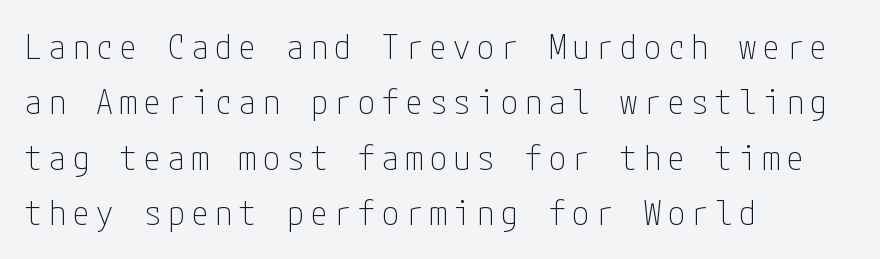
{"serif": "no", "italic": "no", "bold": "no", "weight": "thin", "width": "condensed", "stroke_contrast": "low", "x_height": "medium", "underline": "no", "align": "left", "line_spacing": "normal", "line_spacing_ratio": 1.63, "letter_spacing": "wide", "letter_spacing_em": 0.2, "glyph_px": 34}
